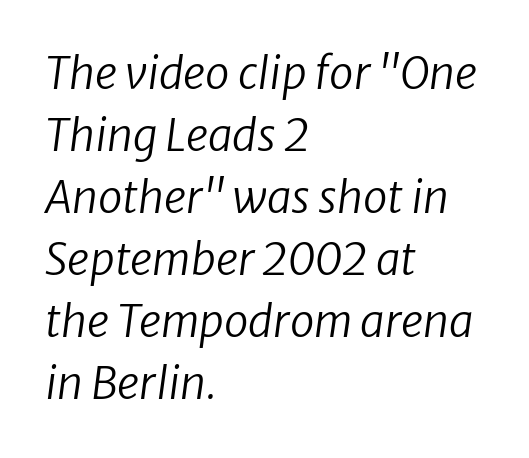
The image shows 44 px regular-weight type, italic (leaning right); set left-aligned, normal line spacing (1.41x), normal letter spacing, not underlined; low stroke contrast and a medium x-height.
